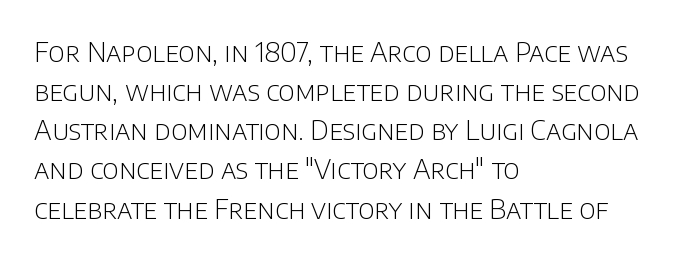
Default kerning and tracking; the words read as compact shapes. No heavy texture on the line: the type isn't bold. A roman cut, with each character standing at attention. Notice how the passage keeps a crisp vertical edge on the left only. Bare-footed words on every line.
